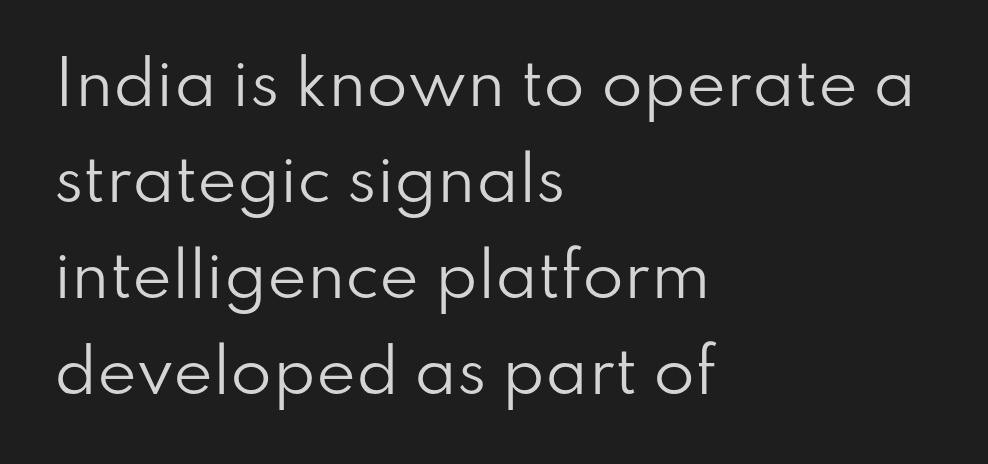
The image shows 60 px regular-weight sans-serif type, upright; set left-aligned, normal line spacing (1.6x), normal letter spacing, not underlined; low stroke contrast and a small x-height.
